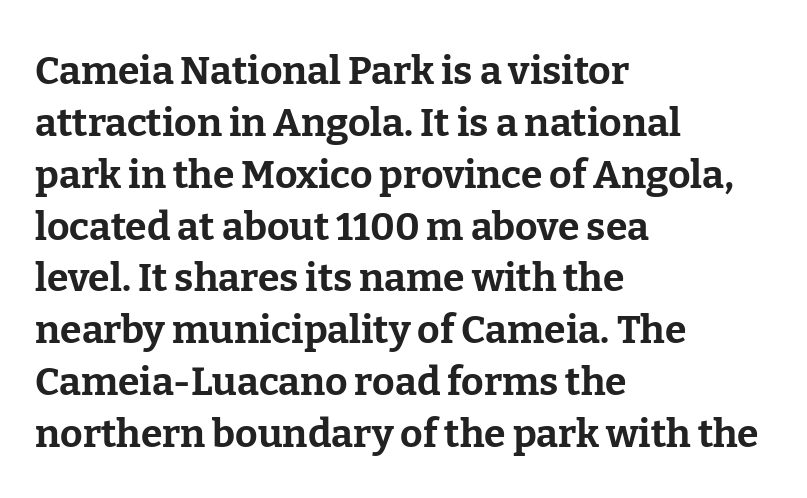
The image shows 39 px bold serif type, upright; set left-aligned, normal line spacing (1.33x), normal letter spacing, not underlined; low stroke contrast and a medium x-height.
